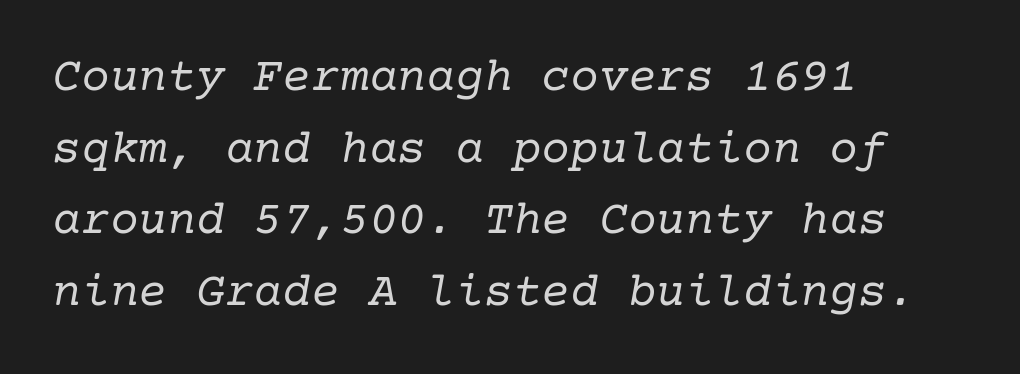
The image shows 48 px regular-weight serif type, italic (leaning right); set left-aligned, normal line spacing (1.49x), normal letter spacing, not underlined; low stroke contrast and a medium x-height.
